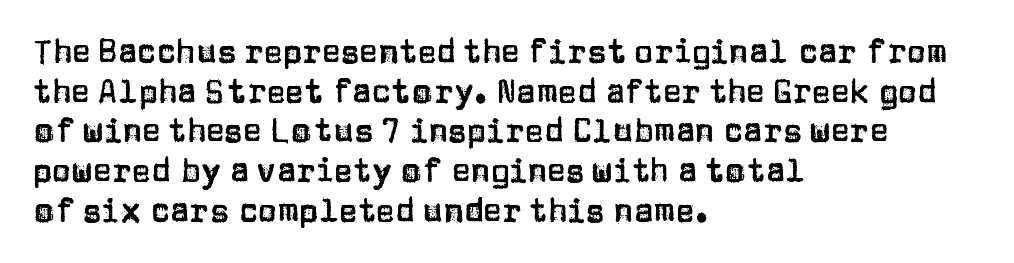
{"serif": "no", "italic": "no", "width": "normal", "stroke_contrast": "low", "x_height": "large", "monospaced": "no", "underline": "no", "align": "left", "line_spacing_ratio": 1.24, "letter_spacing": "normal", "letter_spacing_em": 0.0, "glyph_px": 32}
